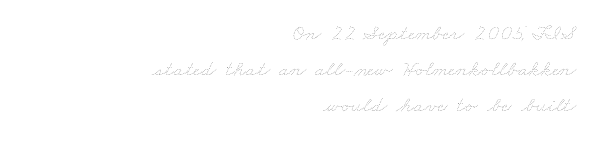
Q: Is the text bold? A: No.
Q: Is the text underlined? A: No.
Q: How is the paragraph aligned? A: Right-aligned.
Q: Is the spacing between letters normal or unusually wide? A: Normal.
Q: Is the spacing between lines tight, normal or loose? A: Normal.
